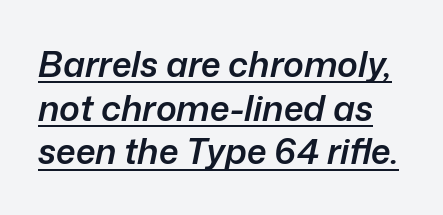
The image shows 35 px semibold type, italic (leaning right); set normal line spacing (1.25x), normal letter spacing, underlined; low stroke contrast and a medium x-height.
